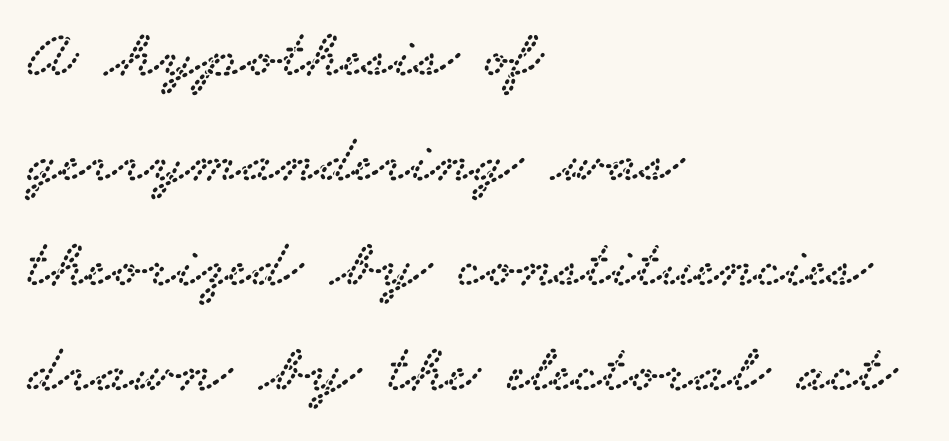
{"serif": "yes", "width": "wide", "stroke_contrast": "low", "x_height": "small", "monospaced": "no", "underline": "no", "align": "left", "line_spacing": "normal", "line_spacing_ratio": 1.52, "letter_spacing": "normal", "letter_spacing_em": 0.0, "glyph_px": 69}
